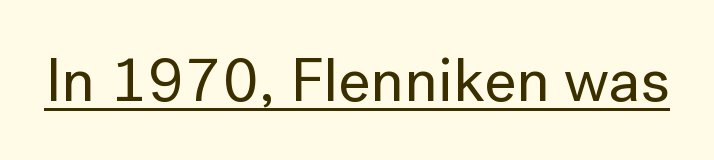
Q: Is the text italic (slanted)? A: No, it is upright.
Q: Is the typeface a serif or a sans-serif typeface? A: Sans-serif.
Q: Is the text underlined? A: Yes.
Q: Is the spacing between letters normal or unusually wide? A: Normal.
Q: Width (condensed, normal, or wide)? A: Normal.
Q: Stroke contrast? A: Low.
Q: x-height? A: Medium.
Q: Monospaced? A: No.
